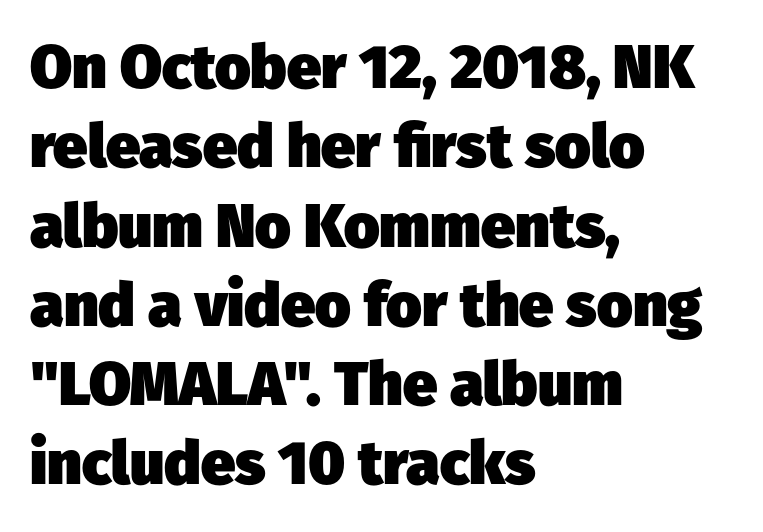
Q: Is the text bold? A: Yes.
Q: Is the typeface a serif or a sans-serif typeface? A: Sans-serif.
Q: Is the text underlined? A: No.
Q: How is the paragraph aligned? A: Left-aligned.
Q: Is the spacing between letters normal or unusually wide? A: Normal.
Q: Is the spacing between lines tight, normal or loose? A: Normal.
Q: Width (condensed, normal, or wide)? A: Normal.
Q: Stroke contrast? A: Low.
Q: x-height? A: Medium.
Q: Monospaced? A: No.
